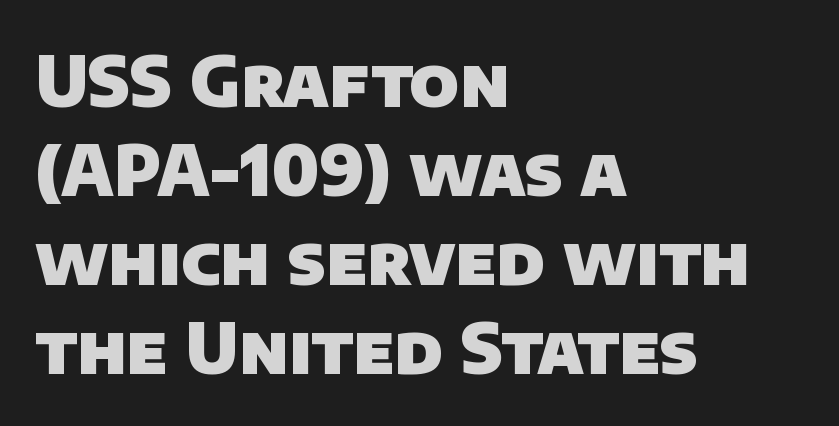
The image shows 69 px heavy sans-serif type; set left-aligned, normal line spacing (1.29x), normal letter spacing, not underlined; low stroke contrast and a large x-height.
